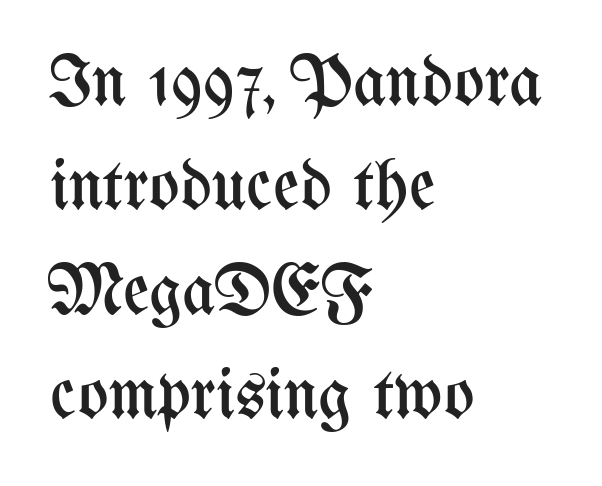
Short note: letters normally spaced. Bold? No — there's no thickening of the strokes. Where is the straight margin? On the left. Proportional: the letters do not fall into vertical columns.
